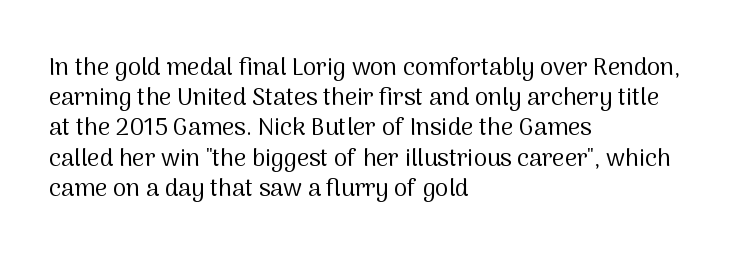
The image shows 24 px text type, upright; set left-aligned, normal line spacing (1.26x), normal letter spacing, not underlined.
